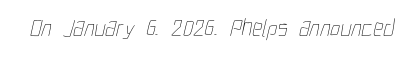
The image shows 25 px text type; set normal letter spacing, not underlined.
